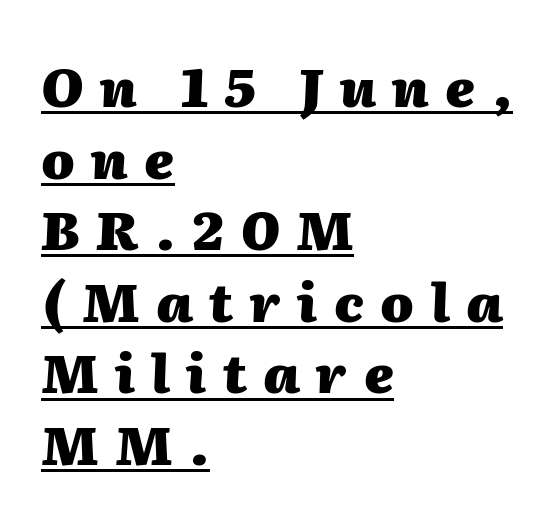
Interline gaps are of average width in this sample. Slant detected: the letters are inclined. Loose tracking; the words dissolve into strings of separated letters. Set as a true bold cut, around the 700 mark. If you drew a ruler down the left edge, every line would touch it. Proportional: the letters do not fall into vertical columns.
